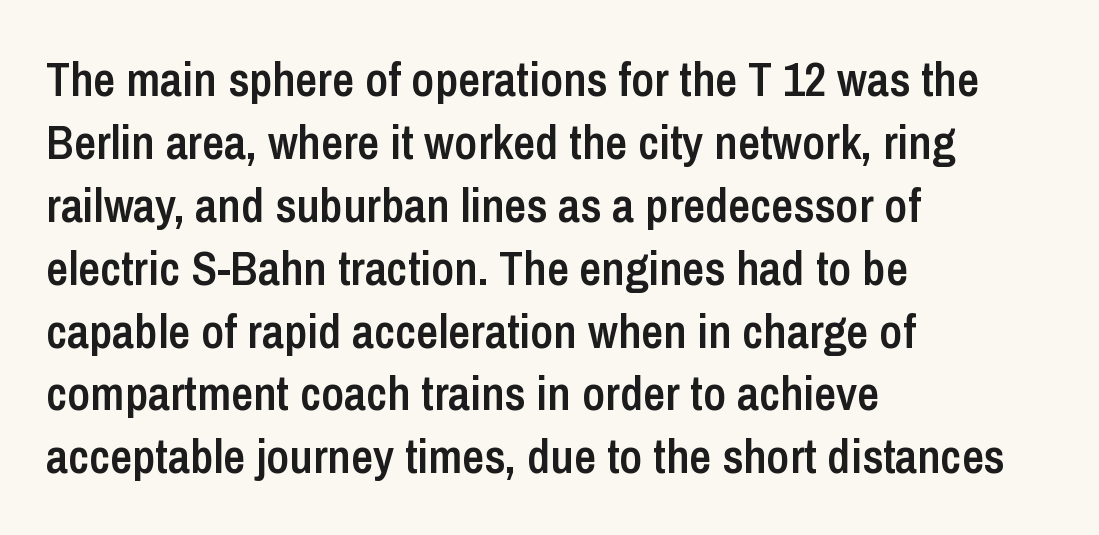
Unlike italic type, these characters show no tilt at all. This rendering employs a face without finishing strokes, i.e., a sans-serif. Visually the block forms a straight wall on the left and a jagged coastline on the right. Looks like regular typesetting: each glyph gets only the width it needs.
